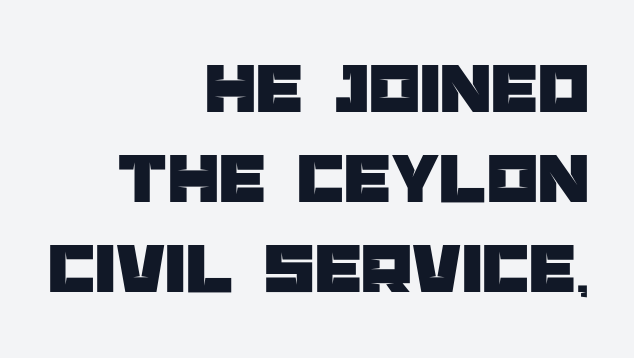
Words float on clear page, feet unadorned. This rendering employs a face without finishing strokes, i.e., a sans-serif. The typesetter chose a ragged-left arrangement here. This is roman type, the default non-slanted kind.
